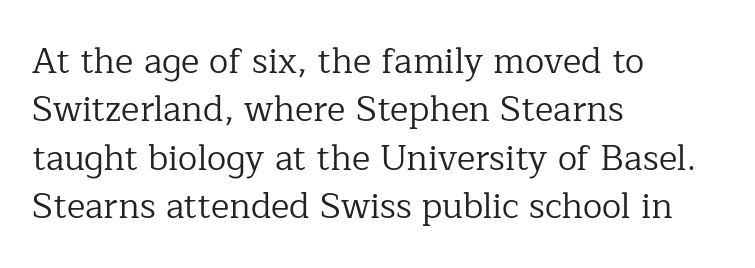
Unmarked baselines from the first word to the last. Weight: regular or lighter. The space between consecutive lines is moderate. The glyphs in this specimen are seriffed. Style check: upright.
